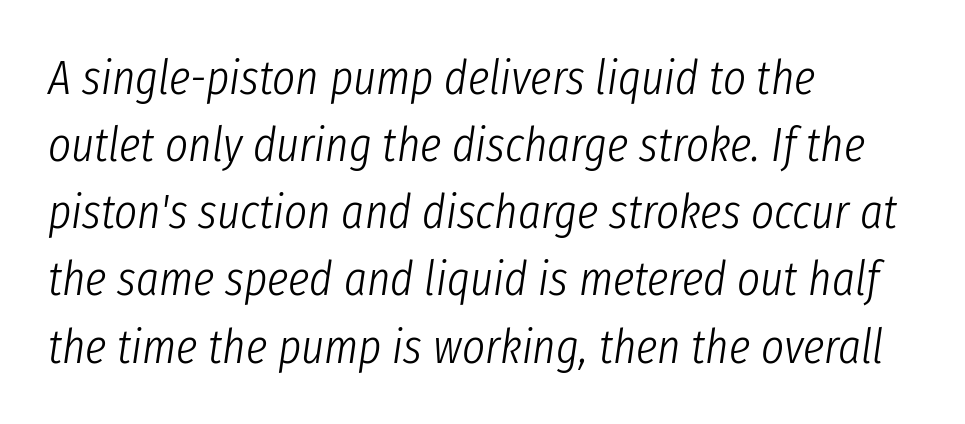
{"italic": "yes", "lean": "right", "slant_degrees": 8, "bold": "no", "weight": "light", "width": "condensed", "stroke_contrast": "low", "x_height": "medium", "monospaced": "no", "underline": "no", "align": "left", "line_spacing": "normal", "line_spacing_ratio": 1.37, "letter_spacing": "normal", "letter_spacing_em": 0.0, "glyph_px": 49}
